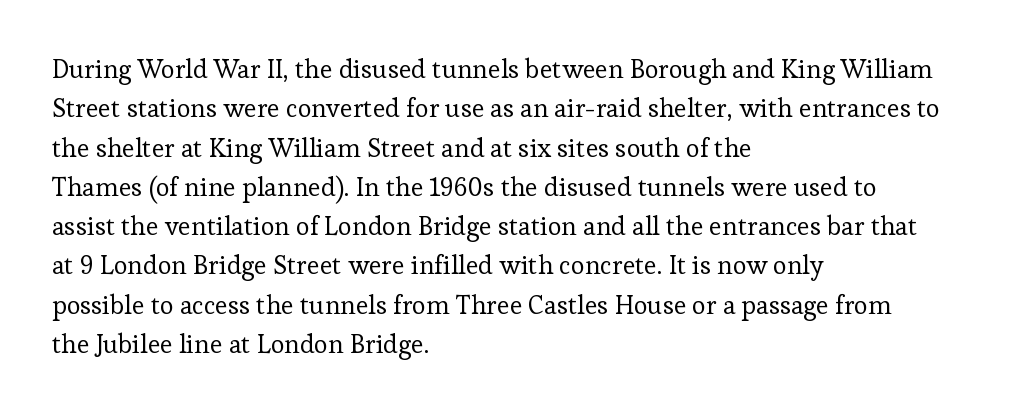
{"italic": "no", "bold": "no", "underline": "no", "align": "left", "line_spacing": "normal", "line_spacing_ratio": 1.51, "letter_spacing": "normal", "letter_spacing_em": 0.0, "glyph_px": 26}
